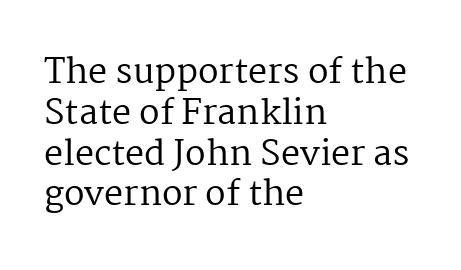
Words float on clear page, feet unadorned. Tracking value appears to be zero — textbook default spacing. A student would call this left alignment; a typographer would say flush left, rag right. Note: serifs present on the glyphs. The face used here is proportionally spaced, like ordinary book or web type.
